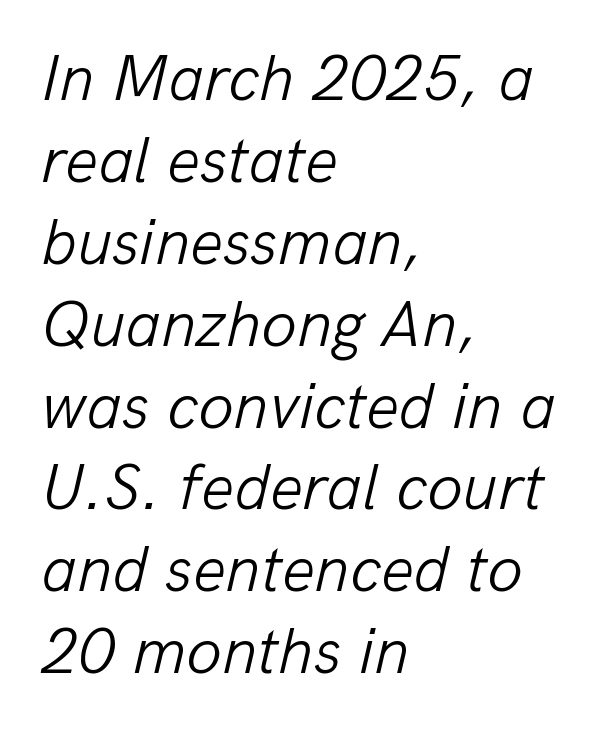
{"italic": "yes", "lean": "right", "slant_degrees": 13, "bold": "no", "weight": "light", "width": "normal", "stroke_contrast": "low", "x_height": "medium", "monospaced": "no", "underline": "no", "align": "left", "line_spacing": "normal", "line_spacing_ratio": 1.26, "letter_spacing": "normal", "letter_spacing_em": 0.0, "glyph_px": 65}
